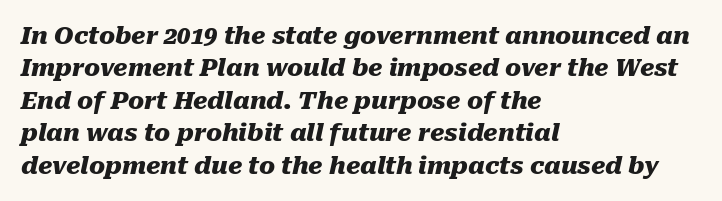
Q: Is the text bold? A: Yes.
Q: Is the text italic (slanted)? A: Yes, it leans right by about 10 degrees.
Q: Is the text underlined? A: No.
Q: How is the paragraph aligned? A: Left-aligned.
Q: Is the spacing between letters normal or unusually wide? A: Normal.
Q: Is the spacing between lines tight, normal or loose? A: Normal.
